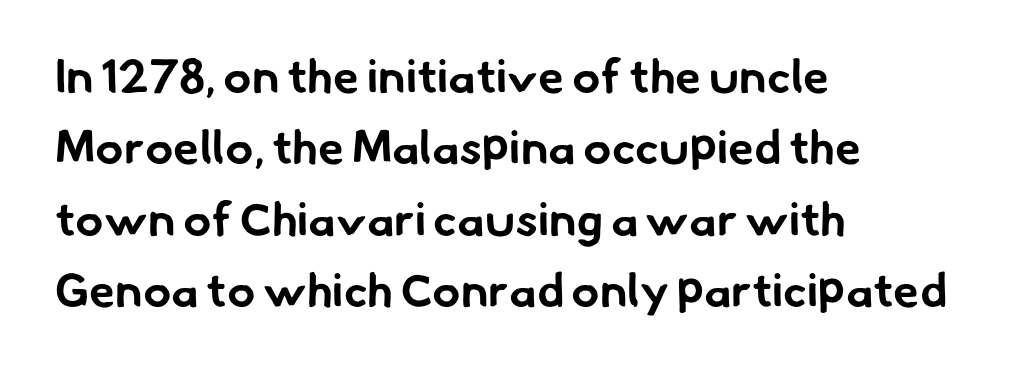
Varying glyph widths throughout — classic text-font behaviour. Only glyphs here, with clear space below each row. The rendering uses a moderate line-height, typical for paragraphs. These lines carry a lot of weight — the face is fully bold. Unlike a traditional serif, this face leaves its strokes unadorned. The passage is arranged the way most books set body copy — flush left.
